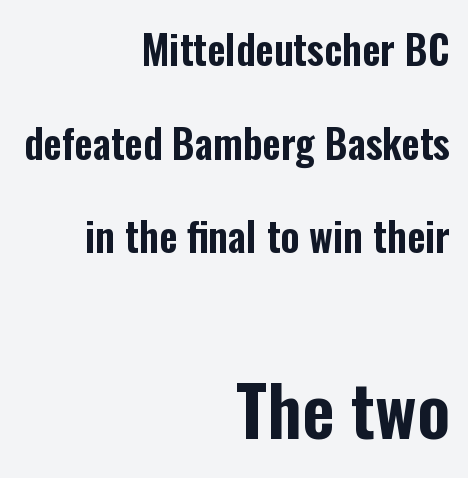
The face used here is proportionally spaced, like ordinary book or web type. The passage shown begins with its smaller block and ends with its larger one. How are the letters spaced? Ordinarily, with no added tracking. The paragraph has a hard right edge and a soft left edge. If you drew a line through each stem, it would be perfectly vertical.
